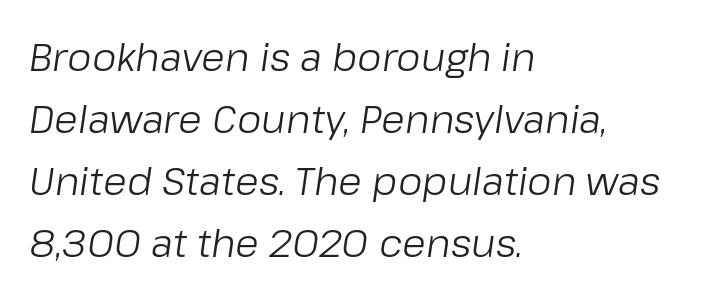
Q: Is the text bold? A: No.
Q: Is the text italic (slanted)? A: Yes, it leans right by about 8 degrees.
Q: Is the text underlined? A: No.
Q: How is the paragraph aligned? A: Left-aligned.
Q: Is the spacing between letters normal or unusually wide? A: Normal.
Q: Is the spacing between lines tight, normal or loose? A: Normal.
Q: Width (condensed, normal, or wide)? A: Normal.
Q: Stroke contrast? A: Low.
Q: x-height? A: Medium.
Q: Monospaced? A: No.
